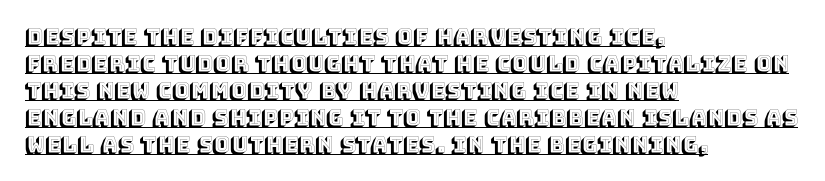
The image shows 21 px text type, upright; set left-aligned, normal line spacing (1.29x), normal letter spacing, underlined.
